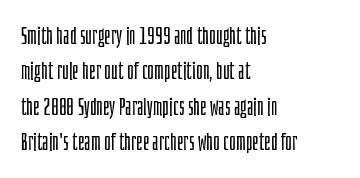
{"italic": "no", "bold": "no", "underline": "no", "align": "left", "line_spacing": "normal", "line_spacing_ratio": 1.54, "letter_spacing": "normal", "letter_spacing_em": 0.0, "glyph_px": 23}
